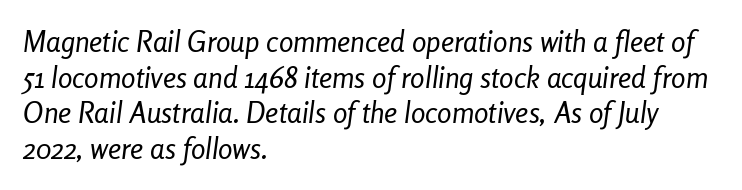
{"italic": "yes", "lean": "right", "slant_degrees": 8, "bold": "no", "weight": "regular", "width": "condensed", "stroke_contrast": "low", "x_height": "medium", "monospaced": "no", "underline": "no", "align": "left", "line_spacing_ratio": 1.23, "letter_spacing": "normal", "letter_spacing_em": 0.0, "glyph_px": 29}
